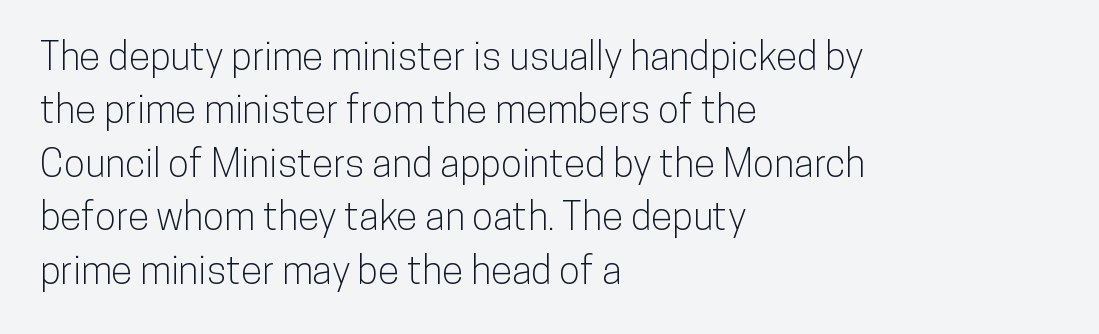
{"serif": "no", "italic": "no", "width": "condensed", "stroke_contrast": "low", "x_height": "medium", "monospaced": "no", "underline": "no", "align": "left", "line_spacing": "normal", "line_spacing_ratio": 1.37, "letter_spacing": "normal", "letter_spacing_em": 0.0, "glyph_px": 39}
